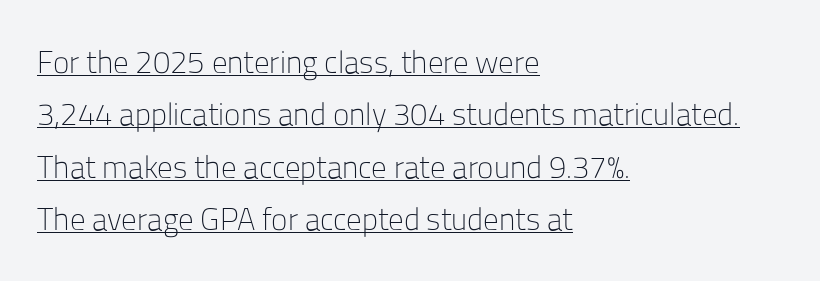
Ascenders rise straight up at ninety degrees. The words here are underlined. Letter spacing: default. The designer went with a sans here, leaving each stem footless. Varying glyph widths throughout — classic text-font behaviour.
